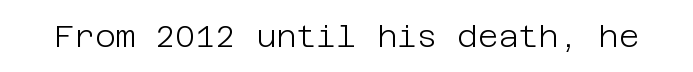
The string is rendered with underlining switched off. A light-to-regular cut is what we see here. No feet cap the strokes, marking this as sans-serif type. Default kerning and tracking; the words read as compact shapes. Unlike italic type, these characters show no tilt at all.
